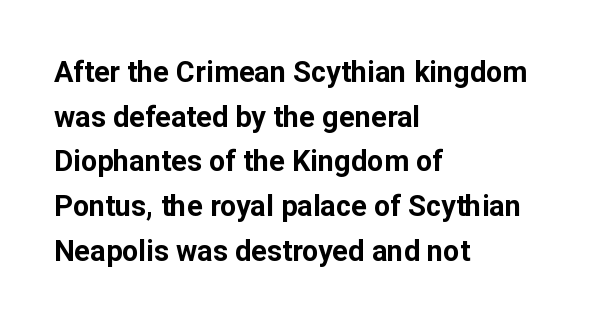
{"serif": "no", "italic": "no", "bold": "yes", "weight": "bold", "width": "normal", "stroke_contrast": "low", "x_height": "medium", "monospaced": "no", "underline": "no", "align": "left", "line_spacing": "normal", "line_spacing_ratio": 1.54, "letter_spacing": "normal", "letter_spacing_em": 0.0, "glyph_px": 29}
